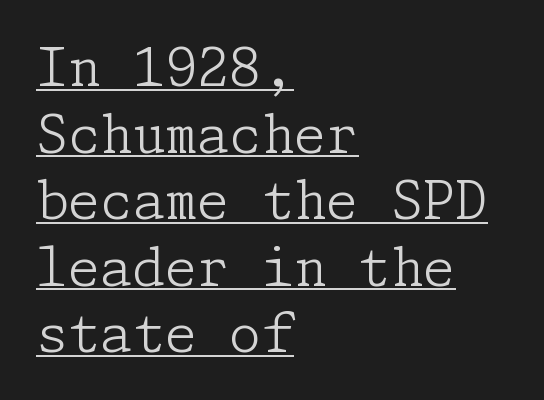
{"serif": "yes", "italic": "no", "bold": "no", "weight": "light", "width": "normal", "stroke_contrast": "low", "x_height": "medium", "underline": "yes", "align": "left", "line_spacing": "normal", "line_spacing_ratio": 1.28, "letter_spacing": "normal", "letter_spacing_em": 0.0, "glyph_px": 52}
